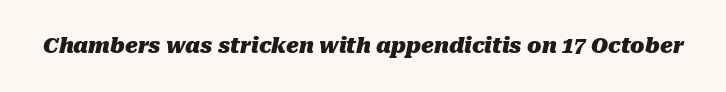
The image shows 21 px bold type, italic (leaning right); set normal letter spacing, not underlined.
